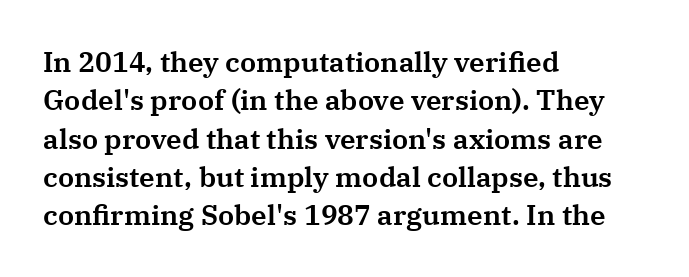
The image shows 28 px serif type, upright; set left-aligned, normal line spacing (1.37x), normal letter spacing, not underlined; medium stroke contrast and a medium x-height.
